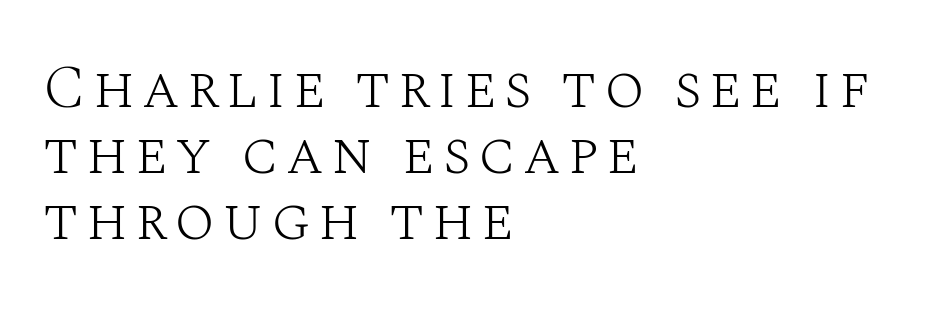
{"serif": "yes", "italic": "no", "bold": "no", "weight": "light", "width": "normal", "stroke_contrast": "medium", "x_height": "large", "monospaced": "no", "underline": "no", "align": "left", "line_spacing": "tight", "line_spacing_ratio": 1.1, "glyph_px": 60}
